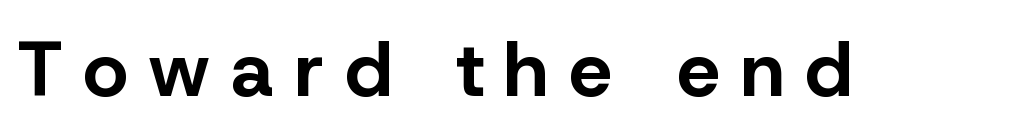
The image shows 77 px bold sans-serif type, upright; set unusually wide letter spacing (+0.27 em), not underlined; low stroke contrast and a medium x-height.
